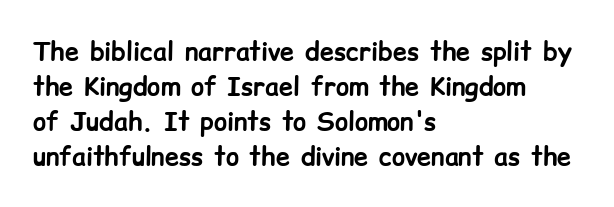
{"italic": "no", "bold": "yes", "underline": "no", "align": "left", "line_spacing": "normal", "line_spacing_ratio": 1.4, "letter_spacing": "normal", "letter_spacing_em": 0.0, "glyph_px": 25}
